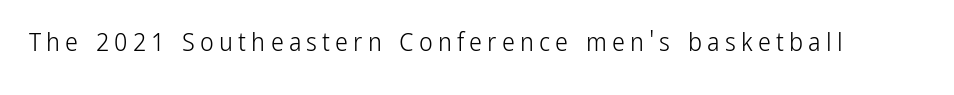
{"italic": "no", "bold": "no", "underline": "no", "letter_spacing": "wide", "letter_spacing_em": 0.2, "glyph_px": 26}
